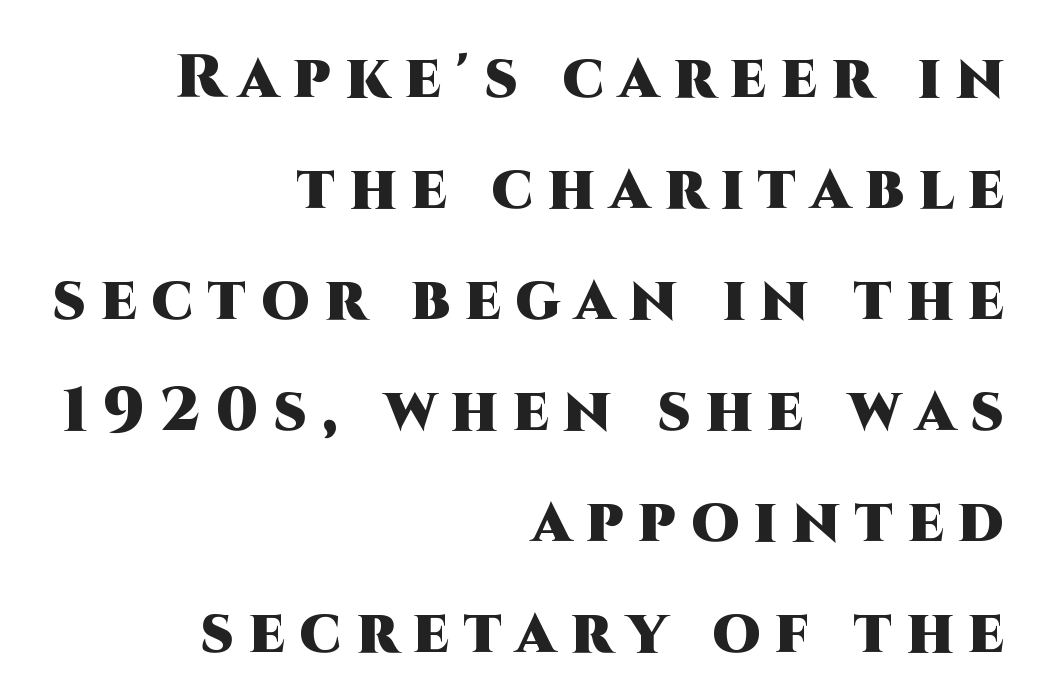
This sample uses a sans-serif face. Students, note that the glyphs here are deliberately spaced far apart. The setting favours the right margin, as signatures and pull-quotes sometimes do. Bare-footed words on every line. Posture: upright roman.
